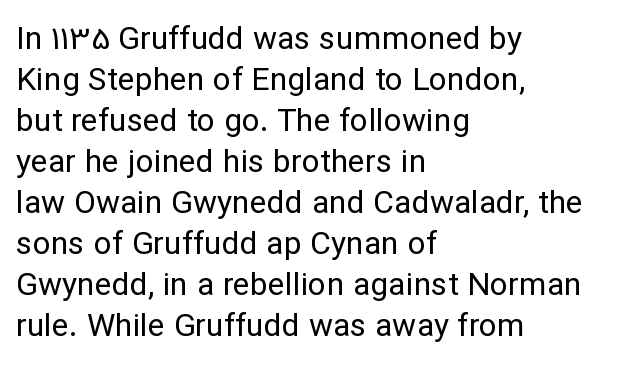
This sample is left-justified, so line endings fall wherever the words run out. Clear beneath every line of the passage. Regular leading. The letterforms sit shoulder to shoulder at normal distance. You could not count columns in this text — the font is proportionally spaced.
